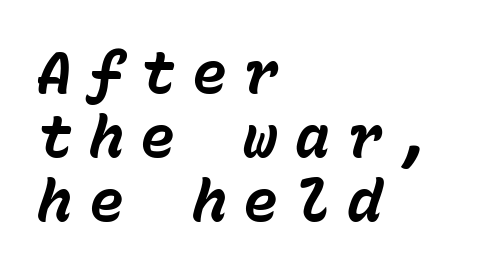
How would I describe the line gaps? Narrow and economical. The rendering uses a bold face; every stroke is thick and dark. This rendering widens character spacing well past its baseline value. Teacher's note: observe the even left margin — that is flush-left alignment. The face used here is monospaced, like something from a code editor. Yep, that's italic — everything's leaning.
